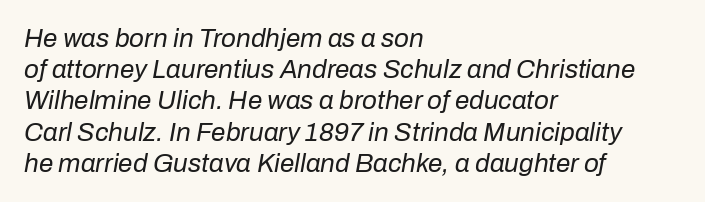
{"italic": "yes", "lean": "right", "slant_degrees": 10, "bold": "no", "underline": "no", "align": "left", "line_spacing_ratio": 1.2, "letter_spacing": "normal", "letter_spacing_em": 0.0, "glyph_px": 26}
